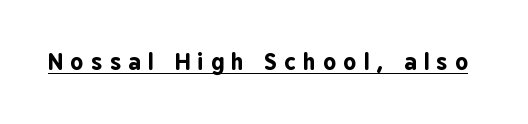
{"italic": "no", "bold": "yes", "underline": "yes", "letter_spacing": "wide", "letter_spacing_em": 0.35, "glyph_px": 22}
